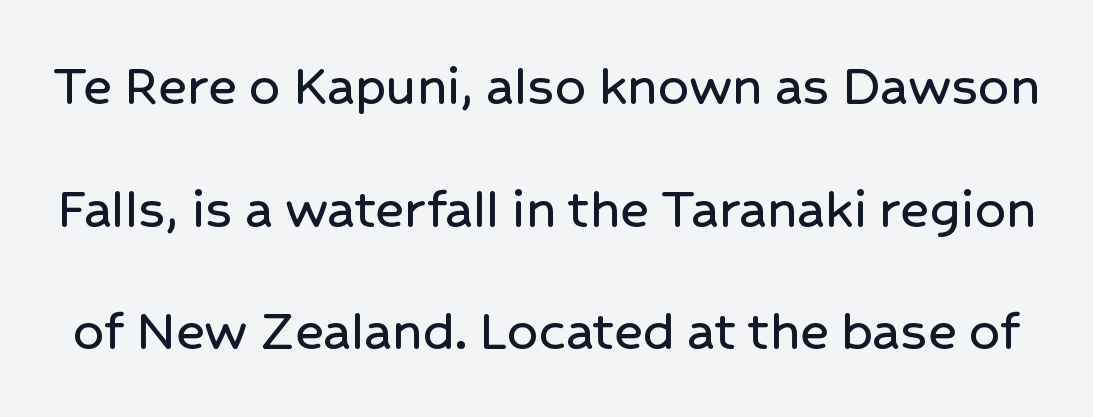
The image shows 61 px sans-serif type, upright; set loose line spacing (2.01x), normal letter spacing, not underlined; low stroke contrast and a medium x-height.
